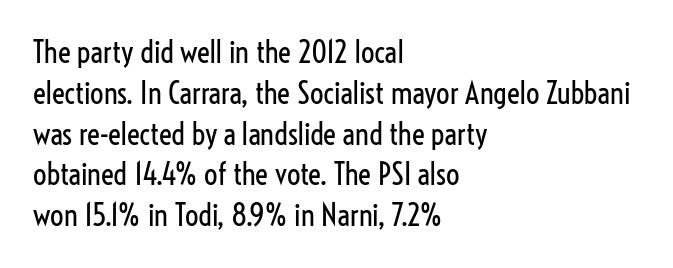
Are there feet on the stems? There aren't — it's a sans. Here the designer chose a conventional face with non-uniform glyph widths. The rendering keeps characters at their native spacing. A normal amount of white space separates one row of letters from the next. Vertical strokes here are truly vertical.
